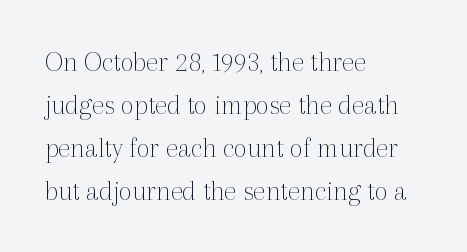
Q: Is the text bold? A: No.
Q: Is the text italic (slanted)? A: No, it is upright.
Q: Is the typeface a serif or a sans-serif typeface? A: Serif.
Q: Is the text underlined? A: No.
Q: How is the paragraph aligned? A: Left-aligned.
Q: Is the spacing between letters normal or unusually wide? A: Normal.
Q: Is the spacing between lines tight, normal or loose? A: Normal.
Q: Width (condensed, normal, or wide)? A: Normal.
Q: x-height? A: Medium.
Q: Monospaced? A: No.
